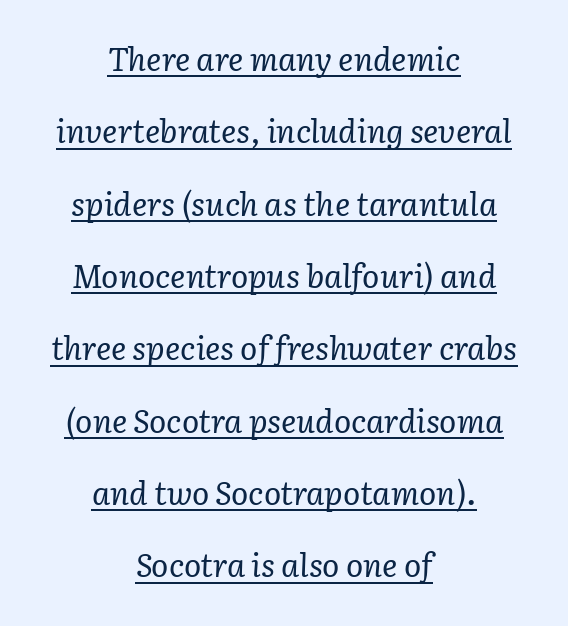
The image shows 32 px regular-weight serif type, italic (leaning right); set centered, loose line spacing (2.26x), normal letter spacing, underlined; low stroke contrast and a medium x-height.
